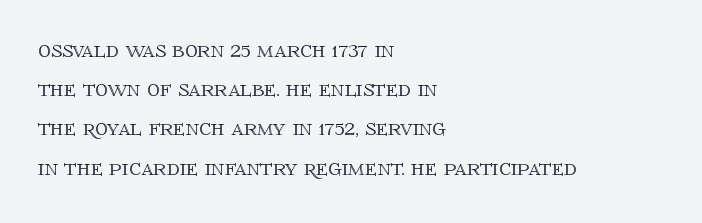
The image shows 25 px text type, upright; set left-aligned, normal line spacing (1.57x), normal letter spacing, not underlined.
